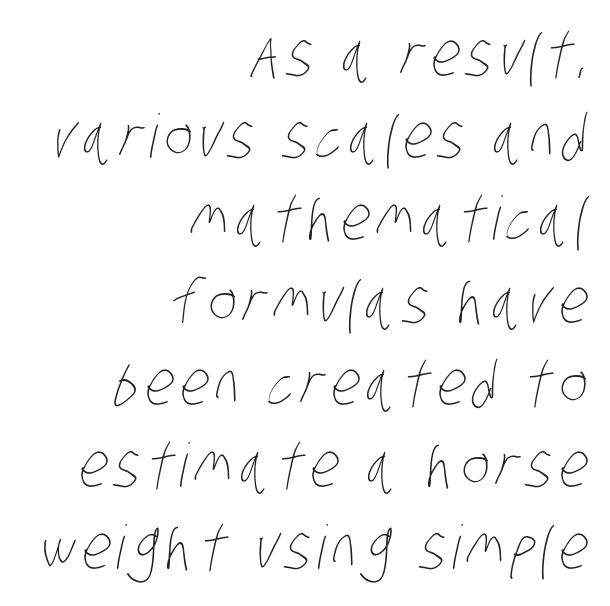
The rendering anchors every line to the right-hand side. Weight: not bold — regular or lighter. Rule under the text: the space is simply empty. Looks like regular typesetting: each glyph gets only the width it needs. These lines sit exactly where default settings would place them.
